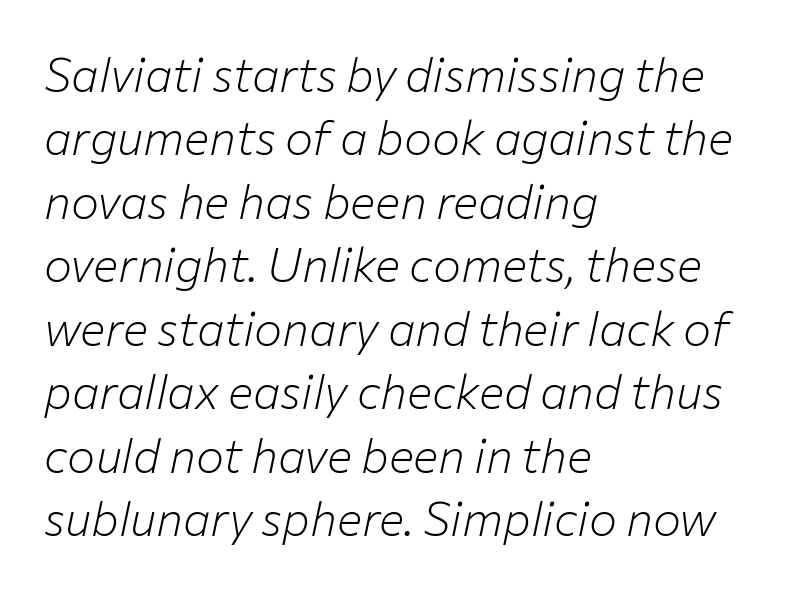
{"italic": "yes", "lean": "right", "slant_degrees": 12, "bold": "no", "weight": "light", "width": "normal", "stroke_contrast": "low", "x_height": "medium", "monospaced": "no", "underline": "no", "align": "left", "line_spacing": "normal", "line_spacing_ratio": 1.35, "letter_spacing": "normal", "letter_spacing_em": 0.0, "glyph_px": 47}
